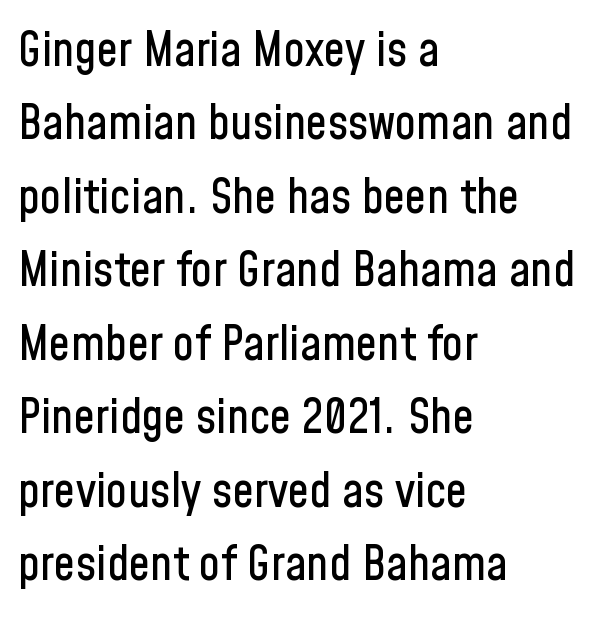
The image shows 48 px condensed sans-serif type, upright; set left-aligned, normal line spacing (1.53x), normal letter spacing, not underlined; low stroke contrast and a medium x-height.
